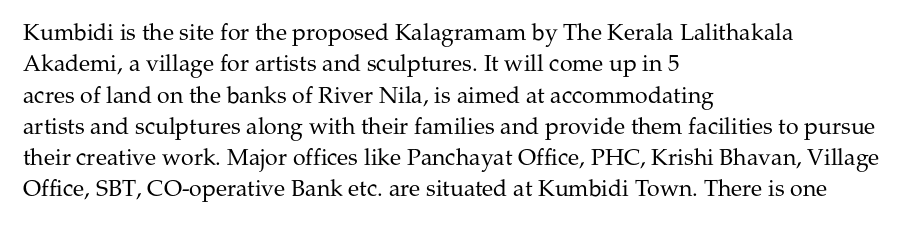
One glance says typical: line gaps are just what's usual. What stands out about the letter spacing? Nothing — it is the standard amount. This reads as an unemphasized weight, regular at the heaviest. The text block is weighted toward the left margin, trailing off unevenly rightward. Descender tails drop into unmarked territory. The specimen reads as upright at a glance.
